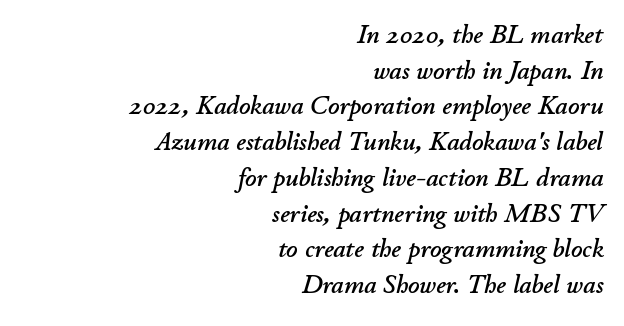
The image shows 25 px text type, italic (leaning right); set right-aligned, normal line spacing (1.43x), normal letter spacing, not underlined.
